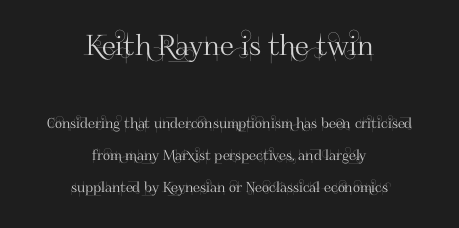
{"serif": "no", "italic": "no", "width": "normal", "stroke_contrast": "high", "x_height": "small", "monospaced": "no", "underline": "no", "align": "center", "line_spacing": "loose", "line_spacing_ratio": 2.28, "letter_spacing": "normal", "letter_spacing_em": 0.0, "larger_block": "first", "size_ratio": 2.0, "glyph_px": 28}
